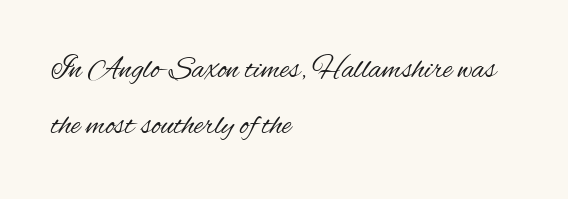
The glyphs in this specimen are sans serif. Heaviness? Minimal to ordinary, like unemphasized prose. Each letter keeps its own natural width here, so spacing adapts to shape. Descender tails drop into unmarked territory. Students, note that the glyphs here touch the page at normal intervals.
